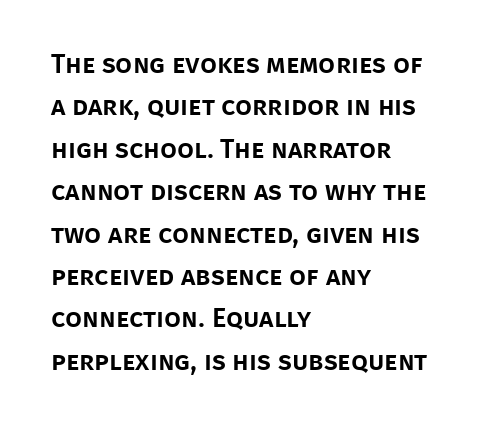
The image shows 27 px text type, upright; set left-aligned, normal line spacing (1.57x), normal letter spacing, not underlined.
